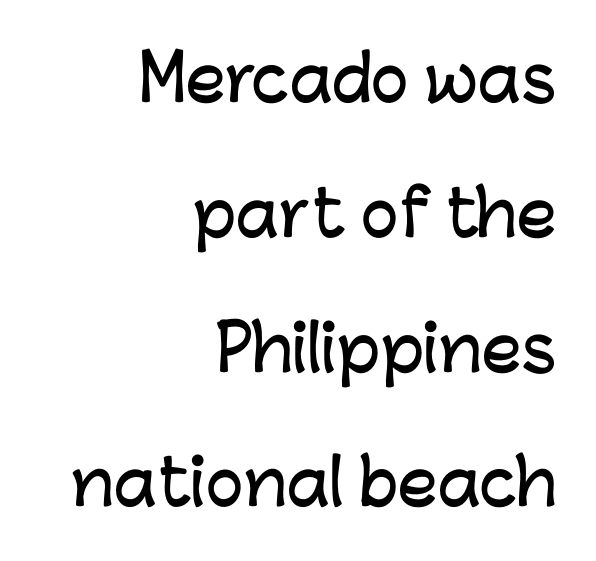
The image shows 63 px sans-serif type, upright; set right-aligned, loose line spacing (2.14x), normal letter spacing, not underlined; low stroke contrast and a medium x-height.
